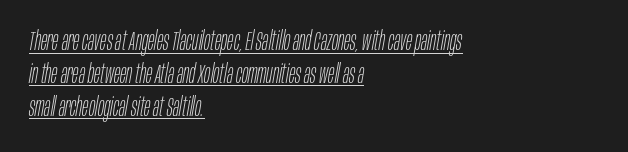
The image shows 26 px text type, italic (leaning right); set left-aligned, normal line spacing (1.26x), normal letter spacing, underlined.
